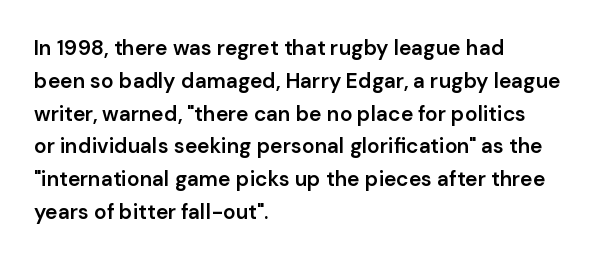
A somewhat darkened texture: the type is semibold rather than bold. Every stem runs plumb, perpendicular to the baseline. No extra tracking has been applied to these lines. A bare baseline throughout the passage. Every row of glyphs begins at an identical x-position on the left. Normally led — the rows are evenly, conventionally spaced.
